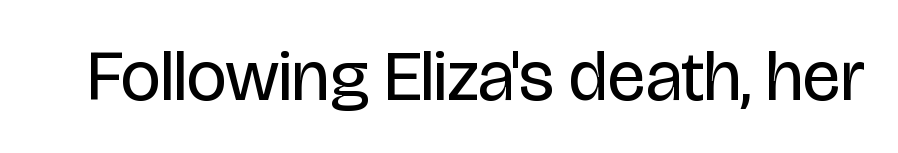
Ordinary non-slanted type is in use. Inter-character spacing is left at the font's built-in metrics. Note: no serifs on the glyphs. Note the varied advance widths — an 'i' is clearly narrower than an 'm'.
